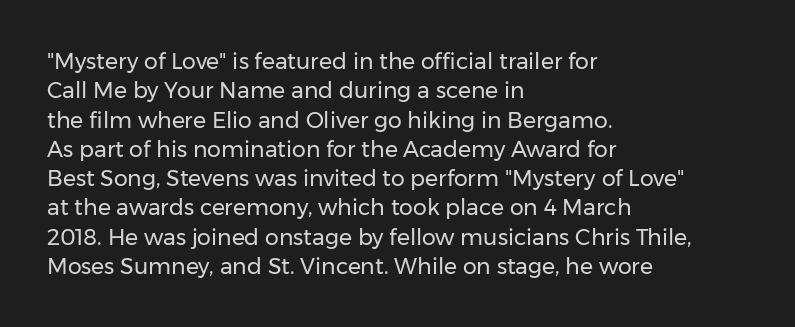
Q: Is the text bold? A: No.
Q: Is the text italic (slanted)? A: No, it is upright.
Q: Is the text underlined? A: No.
Q: How is the paragraph aligned? A: Left-aligned.
Q: Is the spacing between letters normal or unusually wide? A: Normal.
Q: Is the spacing between lines tight, normal or loose? A: Normal.
